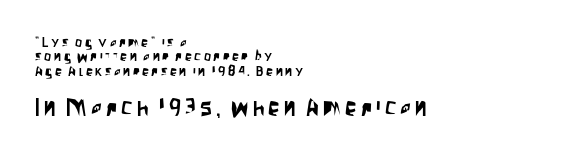
Q: Is the text italic (slanted)? A: No, it is upright.
Q: Is the text underlined? A: No.
Q: How is the paragraph aligned? A: Left-aligned.
Q: Is the spacing between lines tight, normal or loose? A: Tight.
Q: Which block of text is set in a larger size, the first (top) or the second (bottom)? A: The second (bottom) one.
